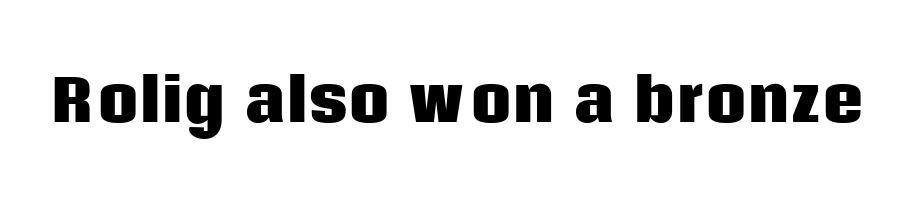
{"serif": "no", "italic": "no", "bold": "yes", "weight": "heavy", "width": "normal", "stroke_contrast": "low", "x_height": "large", "monospaced": "no", "underline": "no", "letter_spacing": "normal", "letter_spacing_em": 0.0, "glyph_px": 58}
